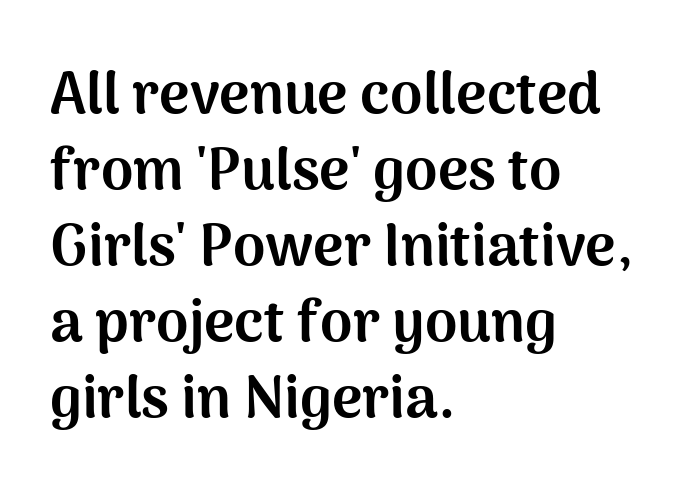
Q: Is the text bold? A: Yes.
Q: Is the text italic (slanted)? A: No, it is upright.
Q: Is the typeface a serif or a sans-serif typeface? A: Sans-serif.
Q: Is the text underlined? A: No.
Q: How is the paragraph aligned? A: Left-aligned.
Q: Is the spacing between letters normal or unusually wide? A: Normal.
Q: Is the spacing between lines tight, normal or loose? A: Normal.
Q: Width (condensed, normal, or wide)? A: Normal.
Q: Stroke contrast? A: Medium.
Q: x-height? A: Medium.
Q: Monospaced? A: No.
